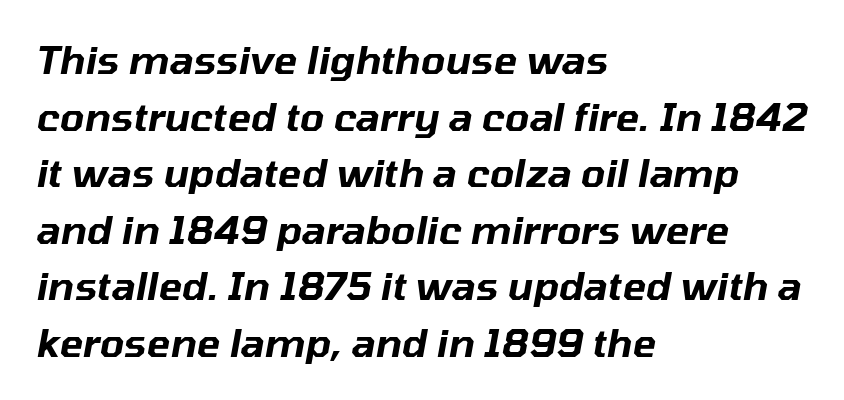
{"italic": "yes", "lean": "right", "slant_degrees": 10, "width": "normal", "stroke_contrast": "low", "x_height": "medium", "monospaced": "no", "underline": "no", "align": "left", "line_spacing": "normal", "line_spacing_ratio": 1.45, "letter_spacing": "normal", "letter_spacing_em": 0.0, "glyph_px": 39}
